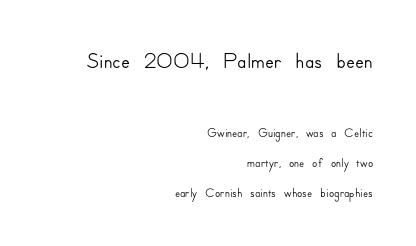
Has an underline been added? It has not. These lines sit exactly where default settings would place them. You could not count columns in this text — the font is proportionally spaced. Each line ends at the same right margin while the left side varies. These lines were composed using upright roman letters.
